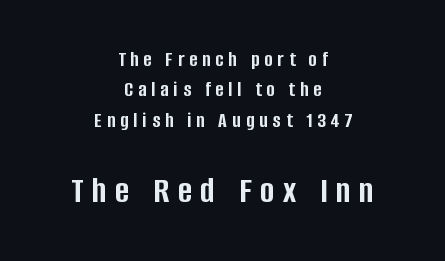
{"serif": "no", "italic": "no", "bold": "yes", "weight": "semibold", "width": "condensed", "stroke_contrast": "low", "x_height": "large", "monospaced": "no", "underline": "no", "align": "center", "line_spacing": "normal", "line_spacing_ratio": 1.38, "letter_spacing": "wide", "letter_spacing_em": 0.23, "larger_block": "second", "size_ratio": 1.73, "glyph_px": 38}
